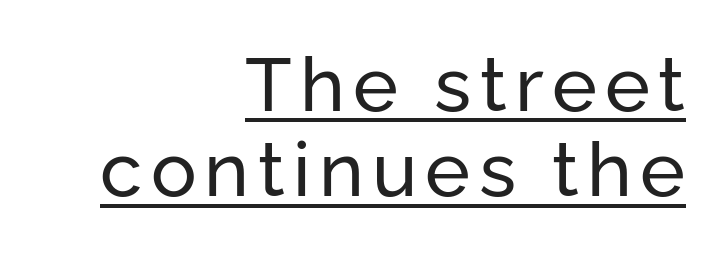
A typesetter would call this leading minimal, almost set solid. The designer went with a sans here, leaving each stem footless. Think of a printed novel: that variable character pitch is what you see here. Heaviness? Minimal to ordinary, like unemphasized prose. A rule runs beneath these lines of type. The paragraph shown leans on its right margin.
